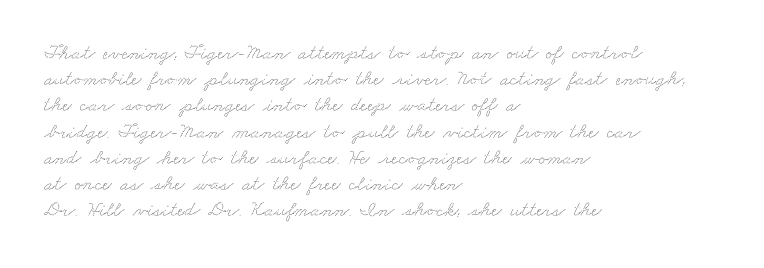
Visually the block forms a straight wall on the left and a jagged coastline on the right. Whoever set this chose a conventional vertical rhythm. The words here are not underlined. Short note: letters normally spaced.
